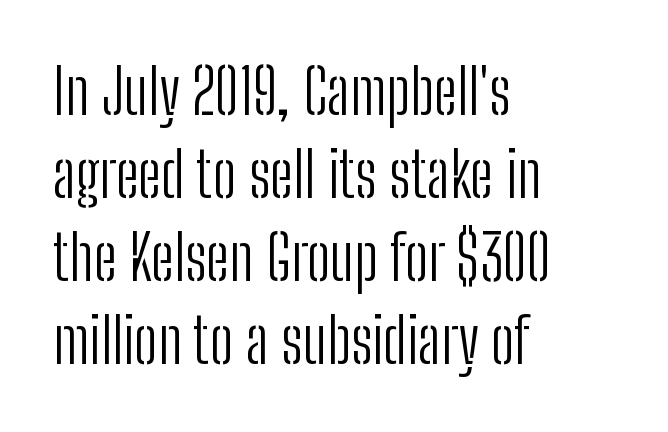
The image shows 63 px light, condensed sans-serif type, upright; set left-aligned, normal line spacing (1.32x), normal letter spacing, not underlined; low stroke contrast and a medium x-height.
